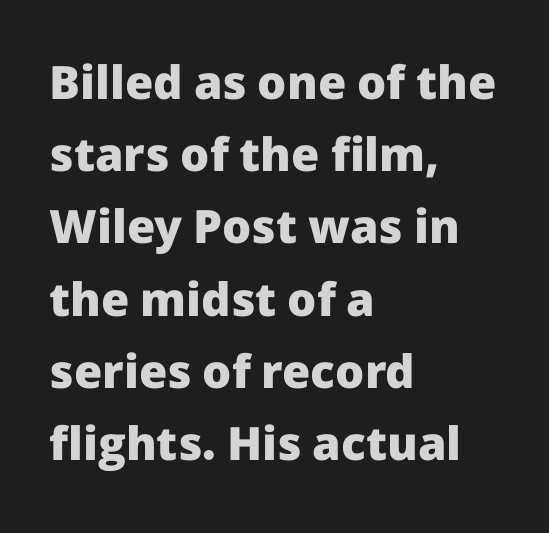
The image shows 46 px heavy sans-serif type, upright; set left-aligned, normal line spacing (1.57x), normal letter spacing, not underlined; low stroke contrast and a medium x-height.
